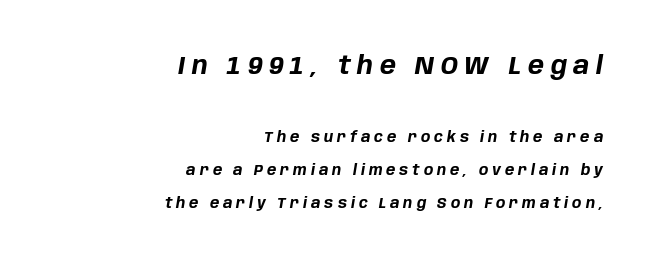
Q: Is the text bold? A: Yes.
Q: Is the text italic (slanted)? A: Yes, it leans right by about 10 degrees.
Q: Is the text underlined? A: No.
Q: How is the paragraph aligned? A: Right-aligned.
Q: Is the spacing between letters normal or unusually wide? A: Unusually wide.
Q: Is the spacing between lines tight, normal or loose? A: Loose.
Q: Which block of text is set in a larger size, the first (top) or the second (bottom)? A: The first (top) one.
